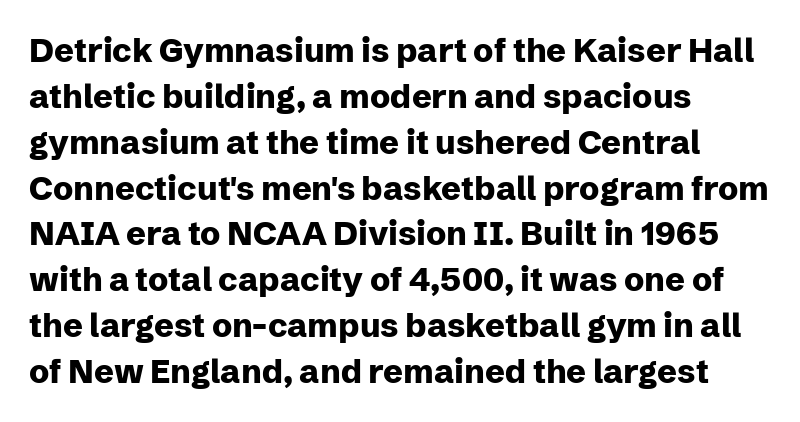
{"serif": "no", "italic": "no", "bold": "yes", "weight": "heavy", "width": "normal", "stroke_contrast": "low", "x_height": "medium", "monospaced": "no", "underline": "no", "align": "left", "line_spacing": "normal", "line_spacing_ratio": 1.39, "letter_spacing": "normal", "letter_spacing_em": 0.0, "glyph_px": 33}
